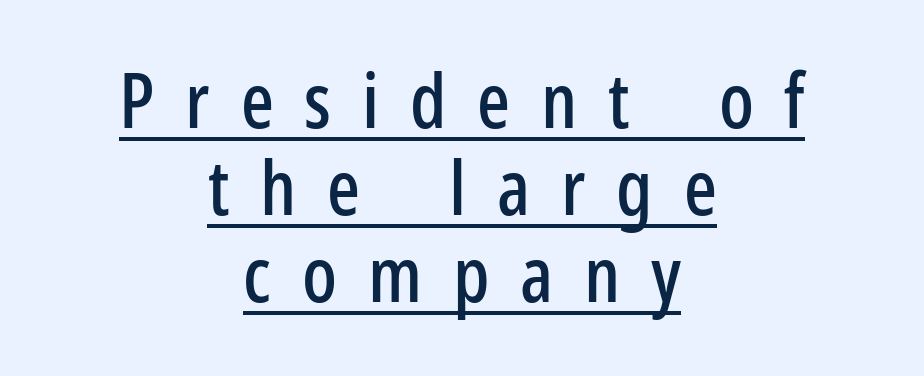
Q: Is the text italic (slanted)? A: No, it is upright.
Q: Is the typeface a serif or a sans-serif typeface? A: Sans-serif.
Q: Is the text underlined? A: Yes.
Q: How is the paragraph aligned? A: Centered.
Q: Is the spacing between letters normal or unusually wide? A: Unusually wide.
Q: Is the spacing between lines tight, normal or loose? A: Tight.
Q: Width (condensed, normal, or wide)? A: Condensed.
Q: Stroke contrast? A: Low.
Q: x-height? A: Medium.
Q: Monospaced? A: No.
